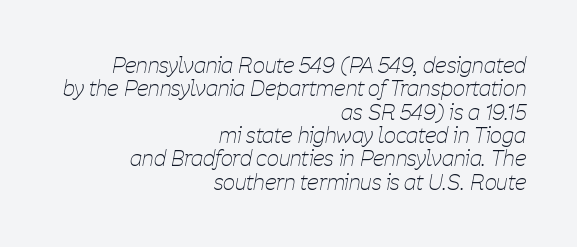
The image shows 21 px text type, italic (leaning right); set right-aligned, tight line spacing (1.11x), normal letter spacing, not underlined.
